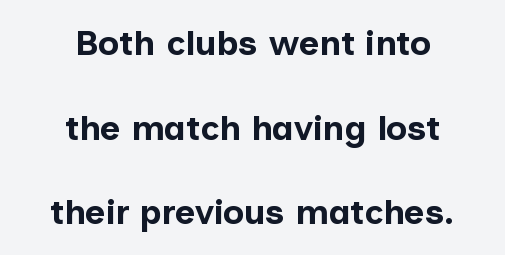
{"serif": "no", "italic": "no", "bold": "yes", "weight": "bold", "width": "normal", "stroke_contrast": "low", "x_height": "medium", "monospaced": "no", "underline": "no", "align": "center", "line_spacing": "loose", "line_spacing_ratio": 2.42, "letter_spacing": "normal", "letter_spacing_em": 0.0, "glyph_px": 35}
